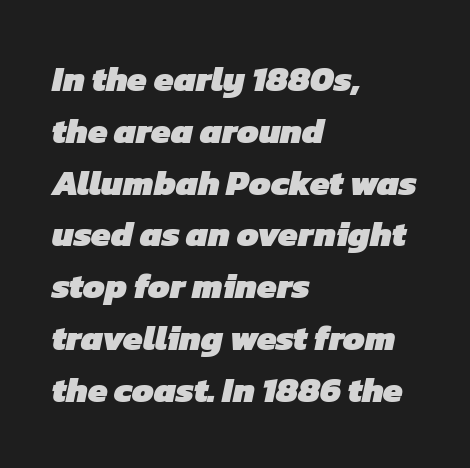
{"serif": "no", "bold": "yes", "weight": "heavy", "width": "normal", "stroke_contrast": "low", "x_height": "medium", "monospaced": "no", "underline": "no", "align": "left", "line_spacing": "normal", "line_spacing_ratio": 1.48, "letter_spacing": "normal", "letter_spacing_em": 0.0, "glyph_px": 35}
